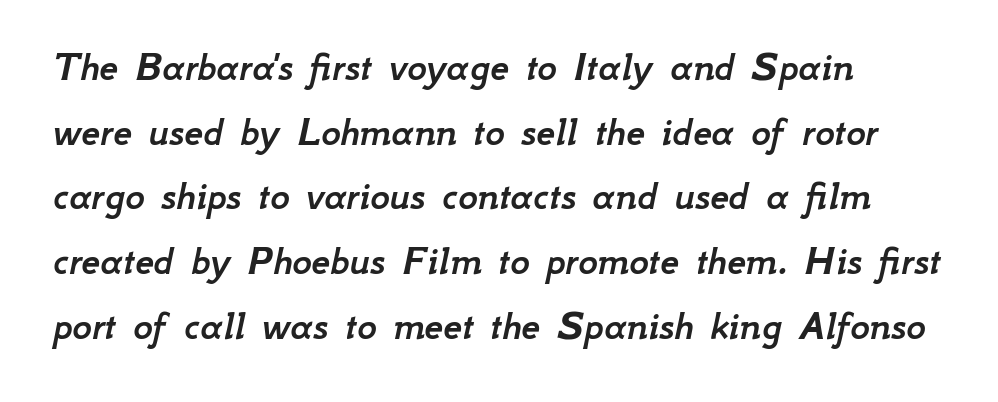
{"italic": "yes", "lean": "right", "slant_degrees": 12, "width": "normal", "stroke_contrast": "low", "x_height": "small", "monospaced": "no", "underline": "no", "align": "left", "line_spacing": "normal", "line_spacing_ratio": 1.54, "letter_spacing": "normal", "letter_spacing_em": 0.0, "glyph_px": 42}
